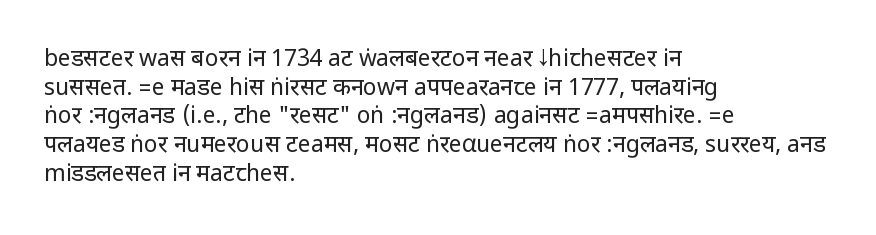
The lines sit at an ordinary, default distance from one another. The text block is weighted toward the left margin, trailing off unevenly rightward. Tracking value appears to be zero — textbook default spacing. Has an underline been added? It has not. Stroke mass is kept to a normal reading level or below.
